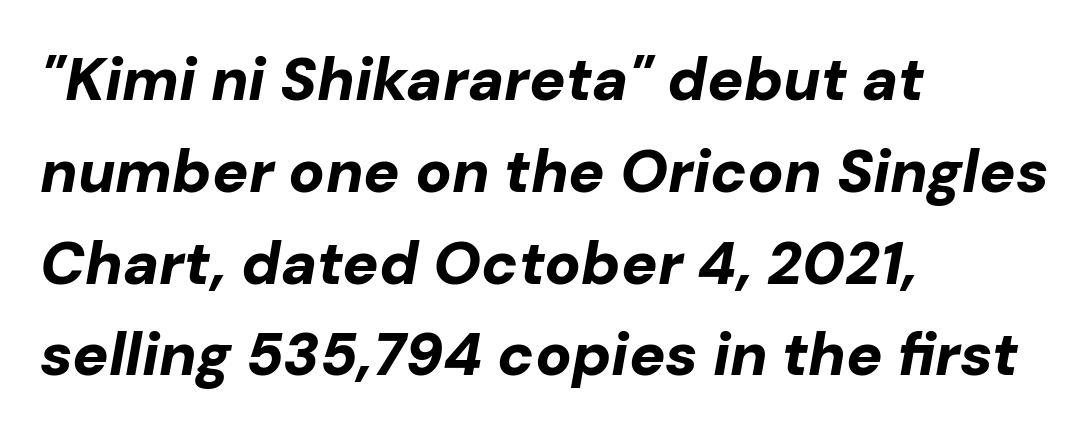
{"italic": "yes", "lean": "right", "slant_degrees": 10, "bold": "yes", "weight": "bold", "width": "normal", "stroke_contrast": "low", "x_height": "medium", "monospaced": "no", "underline": "no", "align": "left", "line_spacing": "normal", "line_spacing_ratio": 1.53, "letter_spacing": "normal", "letter_spacing_em": 0.0, "glyph_px": 60}
